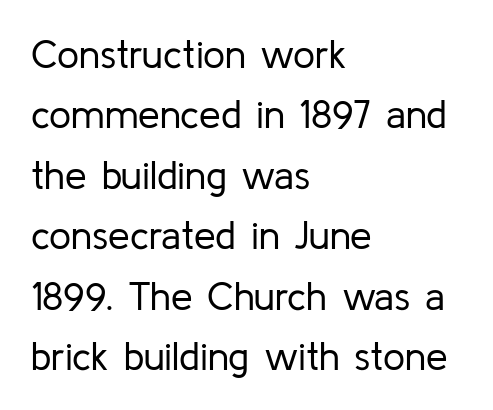
Q: Is the text bold? A: No.
Q: Is the text italic (slanted)? A: No, it is upright.
Q: Is the typeface a serif or a sans-serif typeface? A: Sans-serif.
Q: Is the text underlined? A: No.
Q: How is the paragraph aligned? A: Left-aligned.
Q: Is the spacing between letters normal or unusually wide? A: Normal.
Q: Is the spacing between lines tight, normal or loose? A: Normal.
Q: Width (condensed, normal, or wide)? A: Normal.
Q: Stroke contrast? A: Low.
Q: x-height? A: Medium.
Q: Monospaced? A: No.
